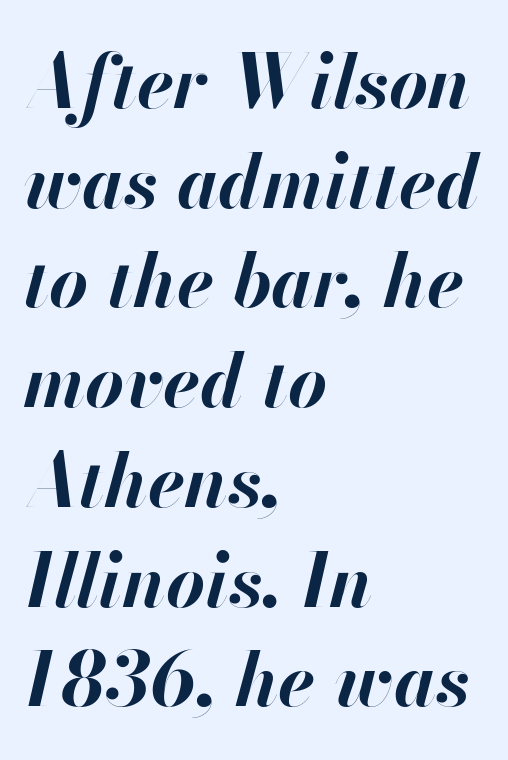
{"italic": "yes", "lean": "right", "slant_degrees": 13, "bold": "yes", "weight": "bold", "width": "normal", "stroke_contrast": "high", "x_height": "small", "monospaced": "no", "underline": "no", "align": "left", "line_spacing": "normal", "line_spacing_ratio": 1.33, "letter_spacing": "normal", "letter_spacing_em": 0.0, "glyph_px": 75}
